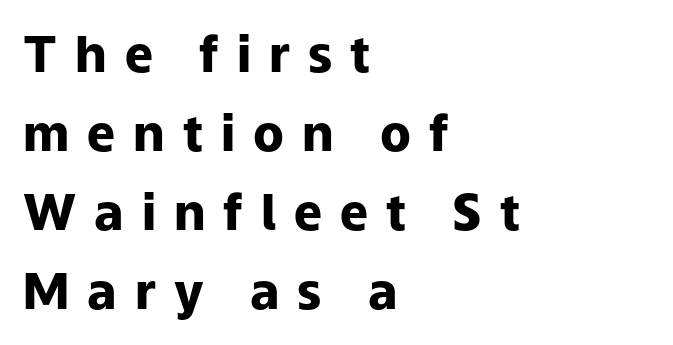
It's the straight-up-and-down kind of type. Check the space under the baseline: it is left empty. Do the characters align in a grid? No, the font is proportional. If you drew a ruler down the left edge, every line would touch it. Nothing sits at the stroke ends, so this counts as sans-serif. Honestly, the row spacing looks completely unremarkable.
